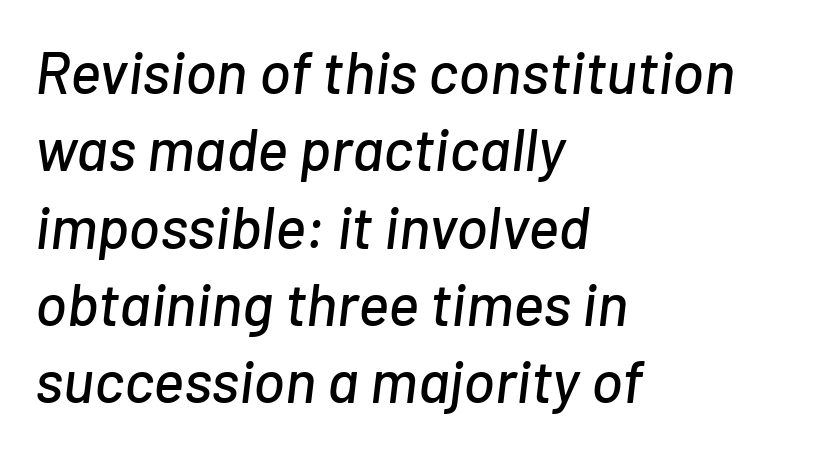
{"italic": "yes", "lean": "right", "slant_degrees": 7, "width": "normal", "stroke_contrast": "low", "x_height": "medium", "monospaced": "no", "underline": "no", "align": "left", "line_spacing": "normal", "line_spacing_ratio": 1.31, "letter_spacing": "normal", "letter_spacing_em": 0.0, "glyph_px": 59}
